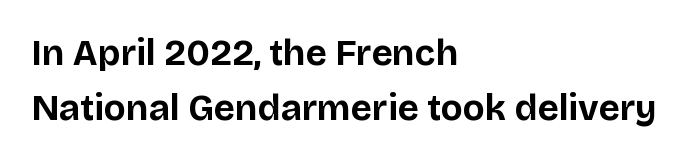
The image shows 36 px bold sans-serif type, upright; set left-aligned, normal line spacing (1.52x), normal letter spacing, not underlined; low stroke contrast and a large x-height.
